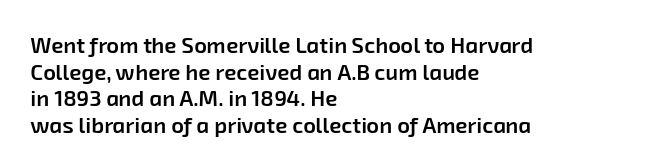
The face used here is a semibold: visibly heavier than regular, lighter than bold. Beneath every word, the page is bare. Between one letter and the next there's only the usual sliver of space. The setting favours the left margin, as ordinary paragraphs usually do.
